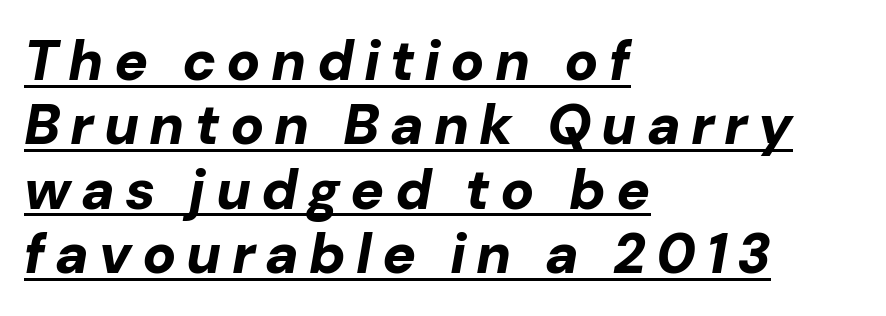
Every row of glyphs begins at an identical x-position on the left. If you measured baseline to baseline, you'd find a short distance. This is underlined copy, the kind a proofreader might mark for attention. The glyphs have the mass of a bold cut. A typesetter would mark this as italic.
